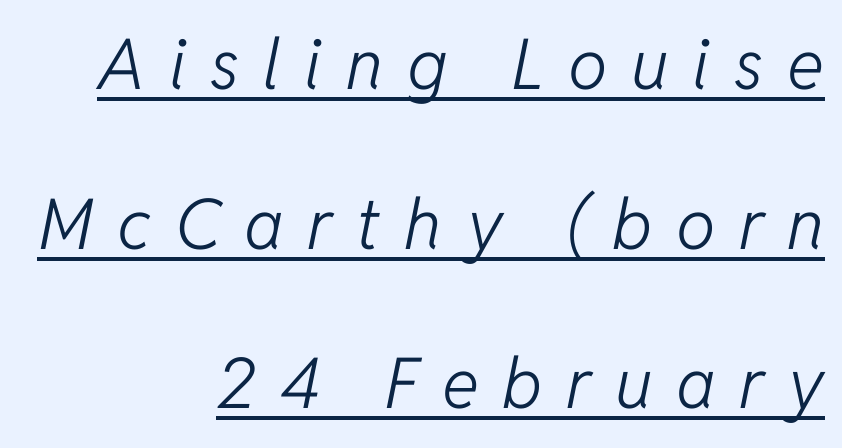
The image shows 70 px light type, italic (leaning right); set right-aligned, loose line spacing (2.28x), unusually wide letter spacing (+0.34 em), underlined; low stroke contrast and a medium x-height.
